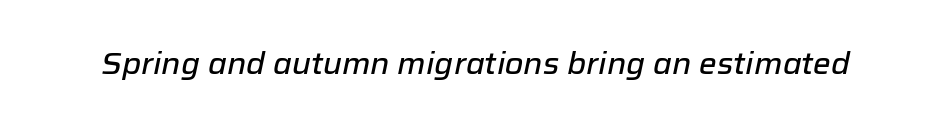
The image shows 30 px text type, italic (leaning right); set normal letter spacing, not underlined; low stroke contrast and a medium x-height.
